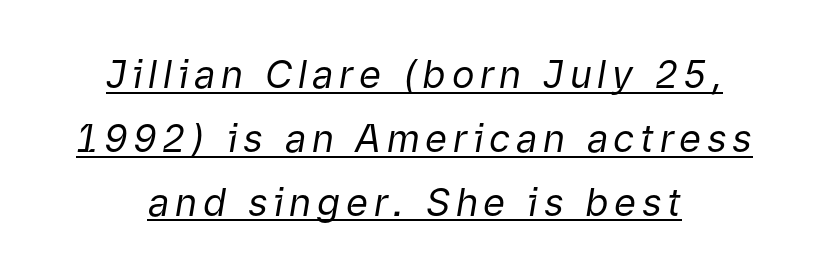
{"italic": "yes", "lean": "right", "slant_degrees": 9, "bold": "no", "weight": "regular", "width": "normal", "stroke_contrast": "low", "x_height": "medium", "monospaced": "no", "underline": "yes", "align": "center", "line_spacing": "normal", "line_spacing_ratio": 1.68, "glyph_px": 38}
